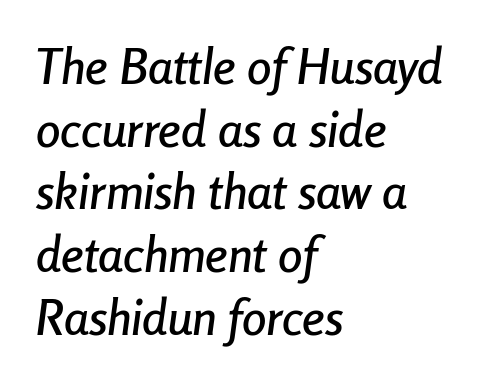
The image shows 49 px condensed type, italic (leaning right); set left-aligned, normal line spacing (1.28x), normal letter spacing, not underlined; low stroke contrast and a medium x-height.
